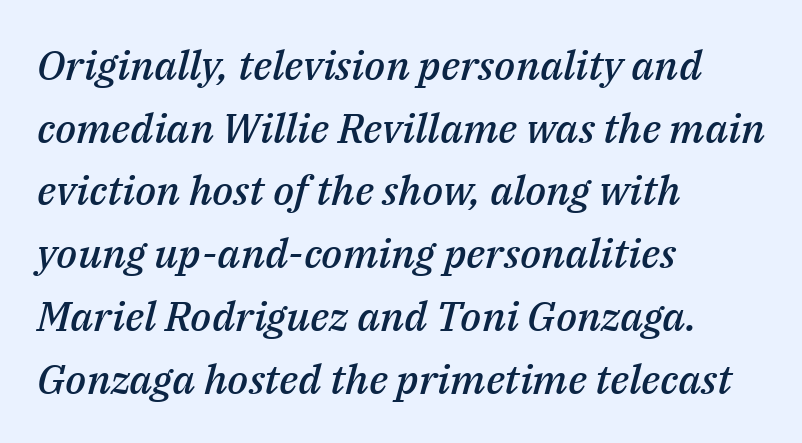
You can tell it's italic because the verticals aren't actually vertical. The designer left line spacing at the default. The letters advance in unequal steps, a hallmark of proportional type. Plain, unruled lines of type. Words appear dense and cohesive because spacing is normal. Layout note: lines flush left.
